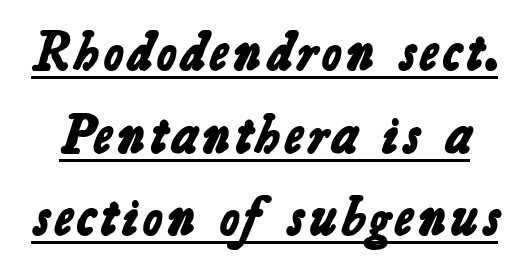
The image shows 54 px bold sans-serif type; set normal line spacing (1.53x), normal letter spacing, underlined; low stroke contrast and a medium x-height.
